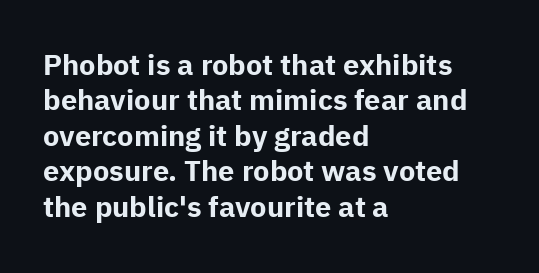
{"serif": "no", "italic": "no", "bold": "yes", "weight": "bold", "width": "normal", "stroke_contrast": "low", "x_height": "medium", "monospaced": "no", "underline": "no", "align": "left", "line_spacing_ratio": 1.22, "letter_spacing": "normal", "letter_spacing_em": 0.0, "glyph_px": 29}
